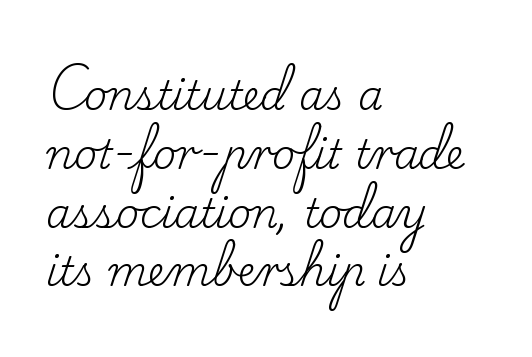
This sample keeps an unexceptional amount of space between lines. The typesetting does not lean heavy: it is not bold. Type without underlining. The face used here is proportionally spaced, like ordinary book or web type. The rag falls on the right side of this text block.
